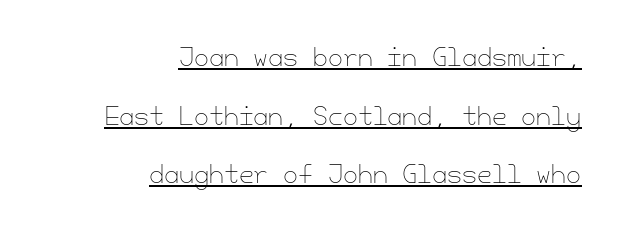
Q: Is the text bold? A: No.
Q: Is the text italic (slanted)? A: No, it is upright.
Q: Is the text underlined? A: Yes.
Q: How is the paragraph aligned? A: Right-aligned.
Q: Is the spacing between letters normal or unusually wide? A: Normal.
Q: Is the spacing between lines tight, normal or loose? A: Loose.
